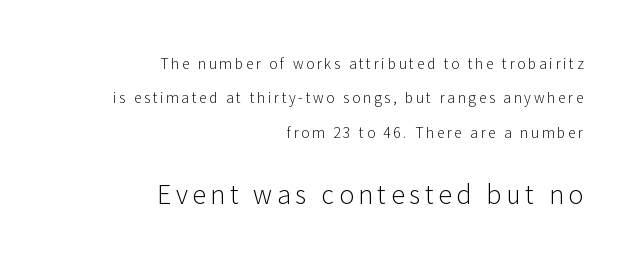
Counters stay open thanks to moderate or lighter strokes. The lower block of text is set noticeably larger than the block above it. This rendering uses right alignment, leaving the left contour irregular. The line-height multiplier appears high, well above default. Characters remain perfectly vertical along every line. Decoration check: the copy has no underline.
